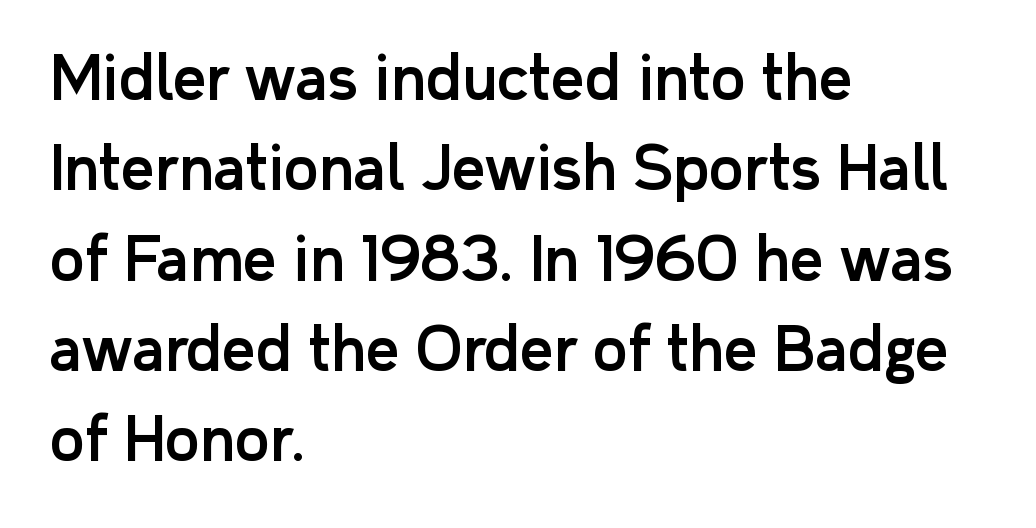
The image shows 59 px sans-serif type, upright; set left-aligned, normal line spacing (1.53x), normal letter spacing, not underlined; low stroke contrast and a medium x-height.
